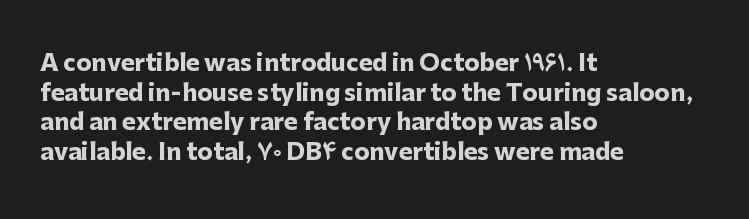
{"italic": "no", "bold": "yes", "underline": "no", "align": "left", "line_spacing": "normal", "line_spacing_ratio": 1.29, "letter_spacing": "normal", "letter_spacing_em": 0.0, "glyph_px": 23}
